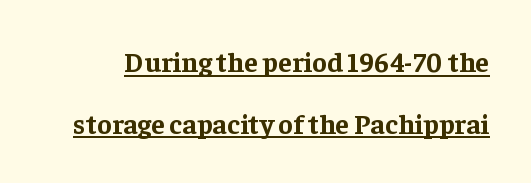
The image shows 28 px bold serif type, upright; set loose line spacing (2.21x), normal letter spacing, underlined; low stroke contrast and a medium x-height.
